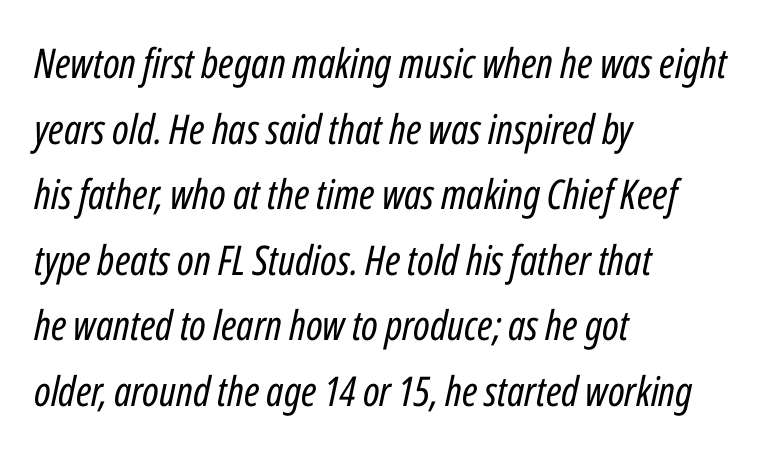
The compositor pushed each line to the left boundary. Bare-footed words on every line. Regarding leading, the lines here are spaced in the standard way. The characters are drawn with everyday or finer stroke widths. The rendering keeps characters at their native spacing.
